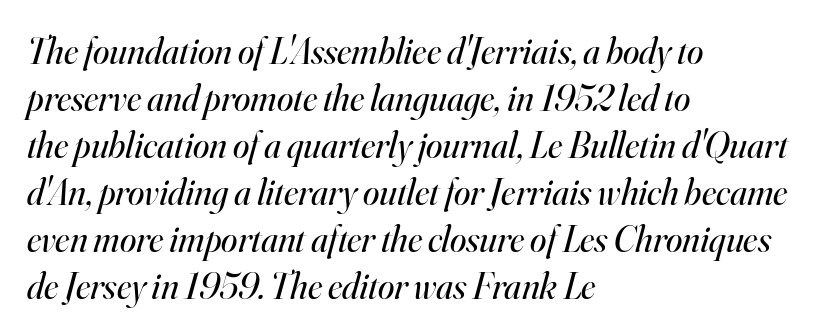
Q: Is the text bold? A: No.
Q: Is the text italic (slanted)? A: Yes, it leans right by about 16 degrees.
Q: Is the typeface a serif or a sans-serif typeface? A: Serif.
Q: Is the text underlined? A: No.
Q: How is the paragraph aligned? A: Left-aligned.
Q: Is the spacing between letters normal or unusually wide? A: Normal.
Q: Is the spacing between lines tight, normal or loose? A: Normal.
Q: Width (condensed, normal, or wide)? A: Normal.
Q: Stroke contrast? A: High.
Q: x-height? A: Small.
Q: Monospaced? A: No.
